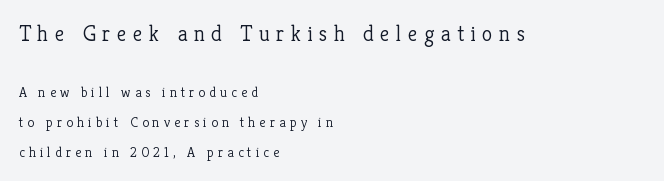
Q: Is the text bold? A: No.
Q: Is the text italic (slanted)? A: No, it is upright.
Q: Is the text underlined? A: No.
Q: How is the paragraph aligned? A: Left-aligned.
Q: Is the spacing between letters normal or unusually wide? A: Unusually wide.
Q: Is the spacing between lines tight, normal or loose? A: Loose.
Q: Which block of text is set in a larger size, the first (top) or the second (bottom)? A: The first (top) one.
